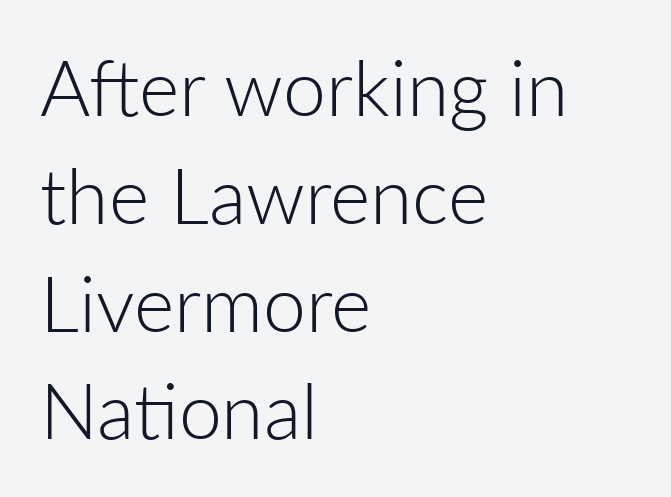
The image shows 77 px light sans-serif type, upright; set left-aligned, normal line spacing (1.4x), normal letter spacing, not underlined; low stroke contrast and a medium x-height.
